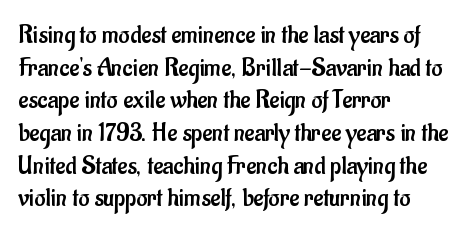
Q: Is the text bold? A: No.
Q: Is the text italic (slanted)? A: No, it is upright.
Q: Is the text underlined? A: No.
Q: How is the paragraph aligned? A: Left-aligned.
Q: Is the spacing between letters normal or unusually wide? A: Normal.
